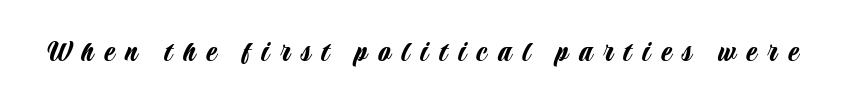
{"serif": "no", "width": "condensed", "stroke_contrast": "low", "x_height": "large", "monospaced": "no", "underline": "no", "letter_spacing": "wide", "letter_spacing_em": 0.35, "glyph_px": 31}
